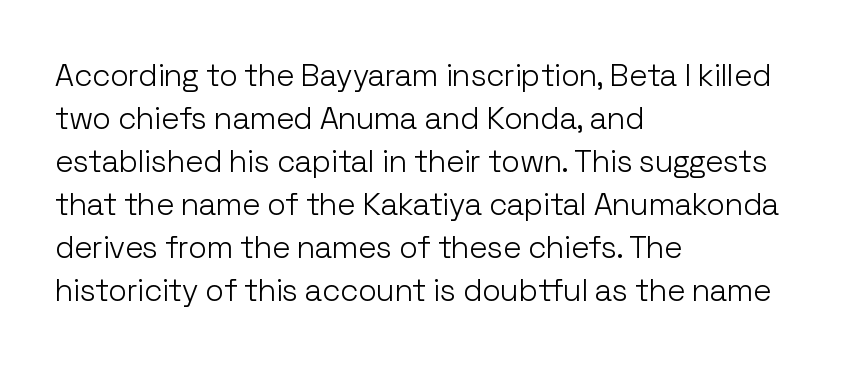
The image shows 31 px light sans-serif type, upright; set left-aligned, normal line spacing (1.39x), normal letter spacing, not underlined; low stroke contrast and a medium x-height.
